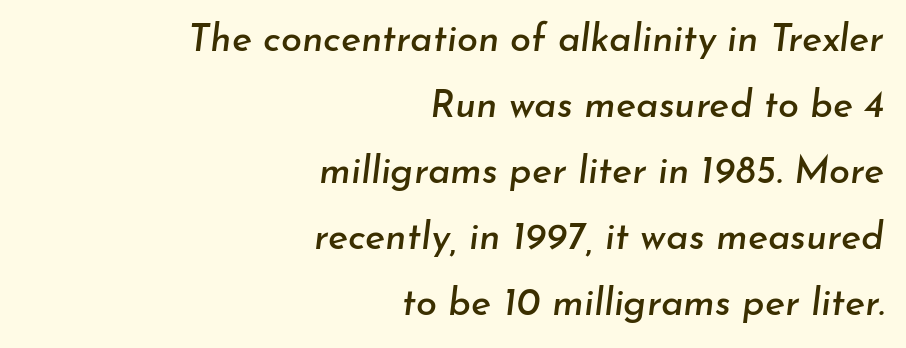
The image shows 38 px text type, italic (leaning right); set right-aligned, line spacing 1.74x, normal letter spacing, not underlined; low stroke contrast and a small x-height.
